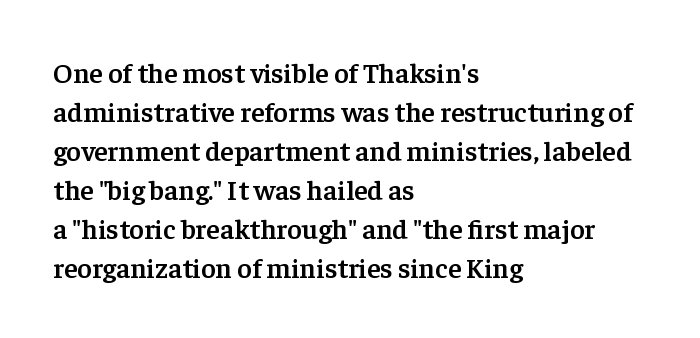
The image shows 28 px semibold serif type, upright; set left-aligned, normal line spacing (1.39x), normal letter spacing, not underlined; low stroke contrast and a medium x-height.
